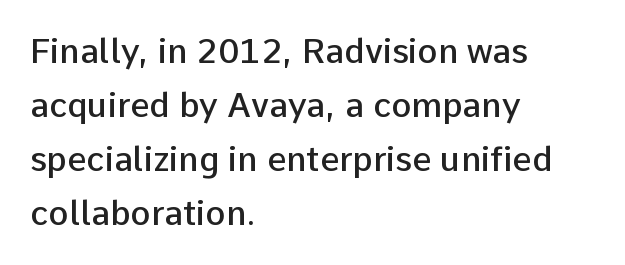
The image shows 34 px semibold sans-serif type, upright; set left-aligned, normal line spacing (1.59x), normal letter spacing, not underlined; low stroke contrast and a medium x-height.
